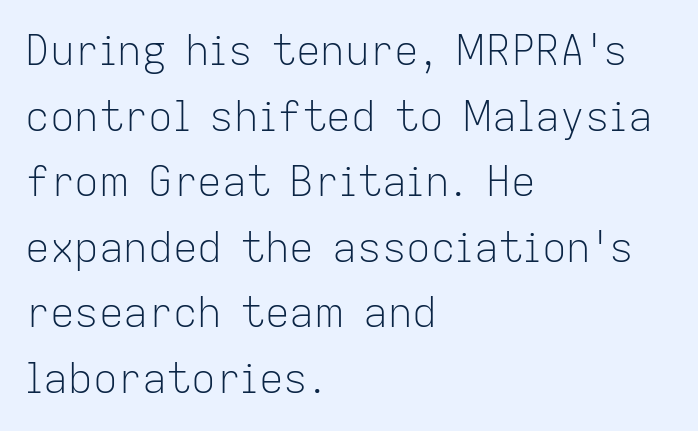
The image shows 41 px light sans-serif type, upright; set left-aligned, normal line spacing (1.6x), normal letter spacing, not underlined; low stroke contrast and a medium x-height.
